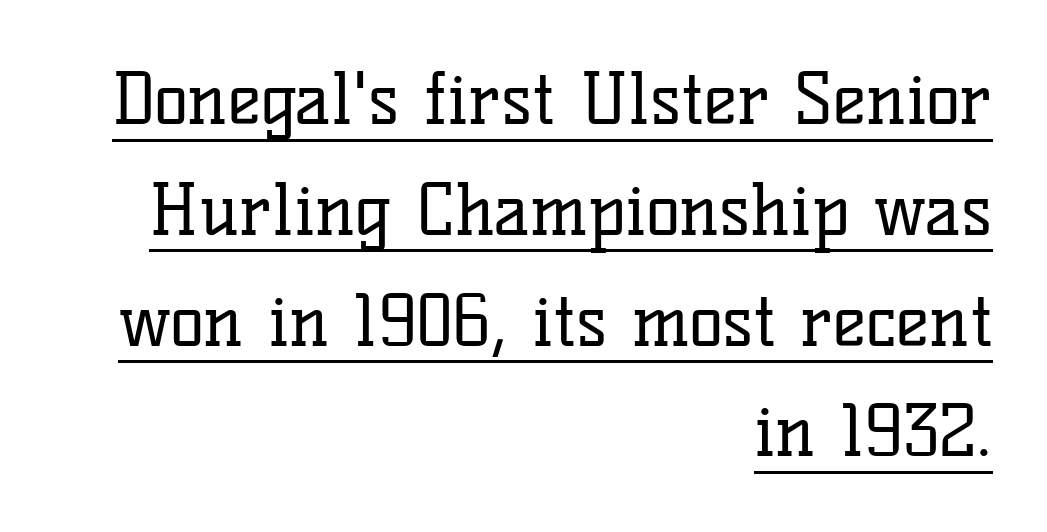
The image shows 71 px regular-weight serif type, upright; set right-aligned, normal line spacing (1.56x), normal letter spacing, underlined; low stroke contrast and a medium x-height.
